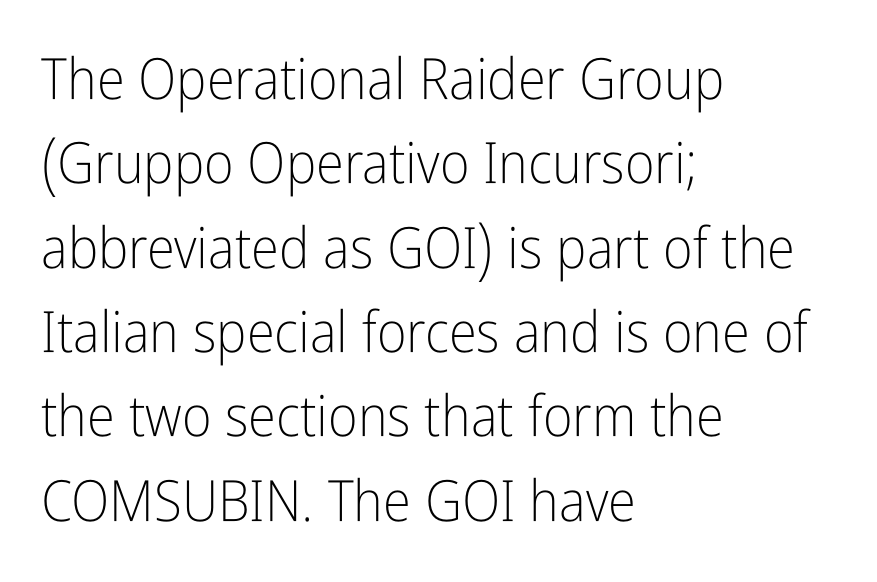
Q: Is the text bold? A: No.
Q: Is the text italic (slanted)? A: No, it is upright.
Q: Is the typeface a serif or a sans-serif typeface? A: Sans-serif.
Q: Is the text underlined? A: No.
Q: How is the paragraph aligned? A: Left-aligned.
Q: Is the spacing between letters normal or unusually wide? A: Normal.
Q: Is the spacing between lines tight, normal or loose? A: Normal.
Q: Width (condensed, normal, or wide)? A: Condensed.
Q: Stroke contrast? A: Low.
Q: x-height? A: Medium.
Q: Monospaced? A: No.
